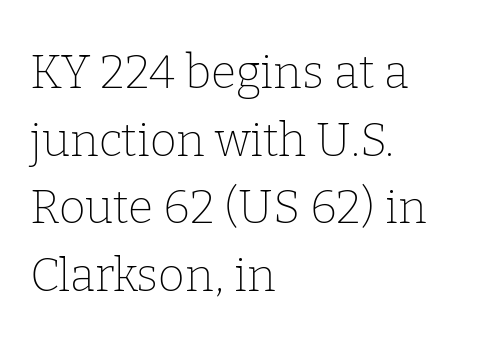
Q: Is the text bold? A: No.
Q: Is the text italic (slanted)? A: No, it is upright.
Q: Is the typeface a serif or a sans-serif typeface? A: Serif.
Q: Is the text underlined? A: No.
Q: How is the paragraph aligned? A: Left-aligned.
Q: Is the spacing between letters normal or unusually wide? A: Normal.
Q: Is the spacing between lines tight, normal or loose? A: Normal.
Q: Width (condensed, normal, or wide)? A: Normal.
Q: Stroke contrast? A: Low.
Q: x-height? A: Medium.
Q: Monospaced? A: No.
